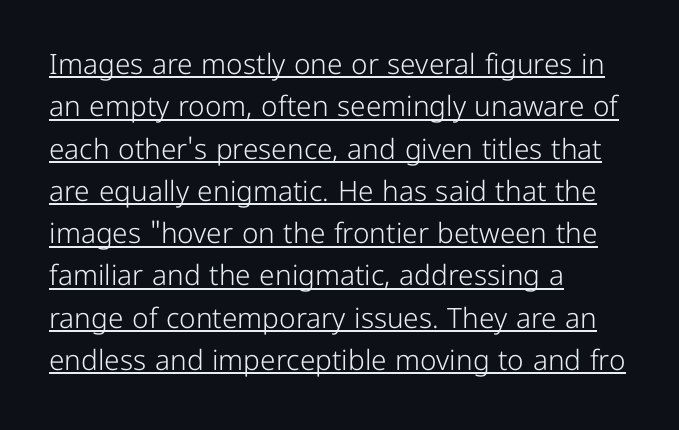
Q: Is the text bold? A: No.
Q: Is the text italic (slanted)? A: No, it is upright.
Q: Is the typeface a serif or a sans-serif typeface? A: Sans-serif.
Q: Is the text underlined? A: Yes.
Q: How is the paragraph aligned? A: Left-aligned.
Q: Is the spacing between letters normal or unusually wide? A: Normal.
Q: Is the spacing between lines tight, normal or loose? A: Normal.
Q: Width (condensed, normal, or wide)? A: Normal.
Q: Stroke contrast? A: Low.
Q: x-height? A: Medium.
Q: Monospaced? A: No.
